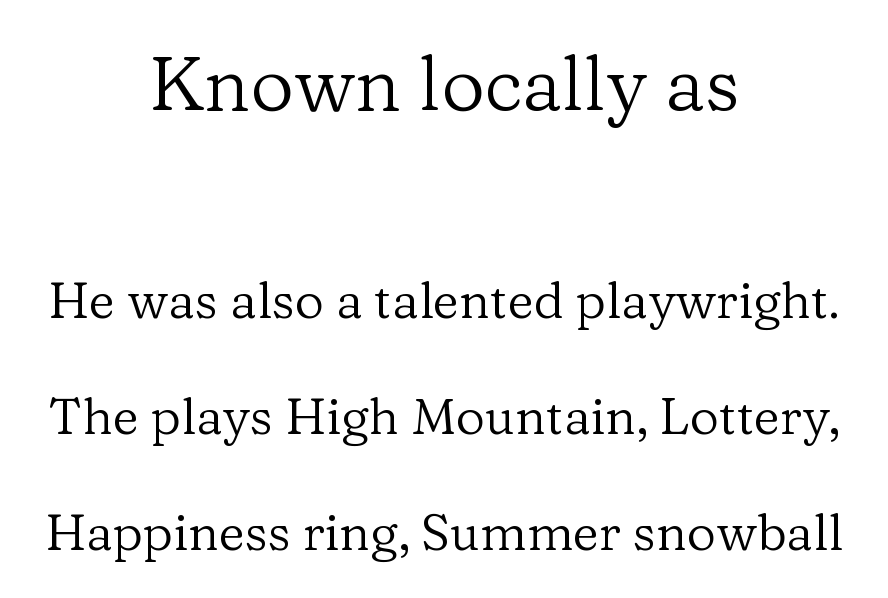
Q: Is the text bold? A: No.
Q: Is the text italic (slanted)? A: No, it is upright.
Q: Is the typeface a serif or a sans-serif typeface? A: Serif.
Q: Is the text underlined? A: No.
Q: How is the paragraph aligned? A: Centered.
Q: Is the spacing between letters normal or unusually wide? A: Normal.
Q: Is the spacing between lines tight, normal or loose? A: Loose.
Q: Which block of text is set in a larger size, the first (top) or the second (bottom)? A: The first (top) one.
Q: Width (condensed, normal, or wide)? A: Normal.
Q: Stroke contrast? A: Low.
Q: x-height? A: Medium.
Q: Monospaced? A: No.
